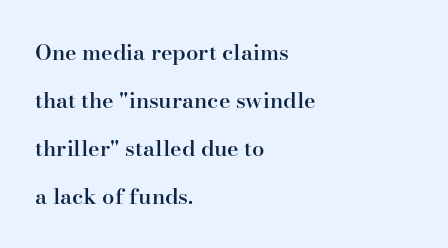
{"italic": "no", "bold": "semi", "underline": "no", "align": "left", "line_spacing": "loose", "line_spacing_ratio": 2.18, "letter_spacing": "normal", "letter_spacing_em": 0.0, "glyph_px": 22}
